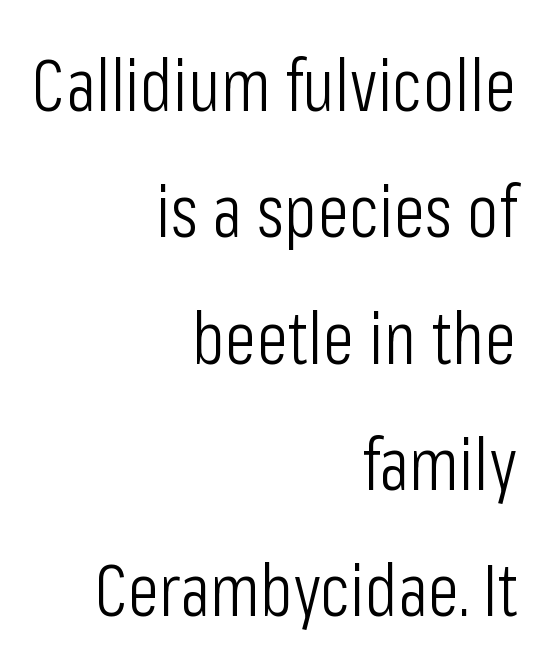
Decoration check: the copy has no underline. Look at the tracking — it's just the regular setting, nothing added. Font category for this specimen: sans-serif. The lines are quadded right. You could not count columns in this text — the font is proportionally spaced. No letter is thick-stroked: the sample isn't bold.
